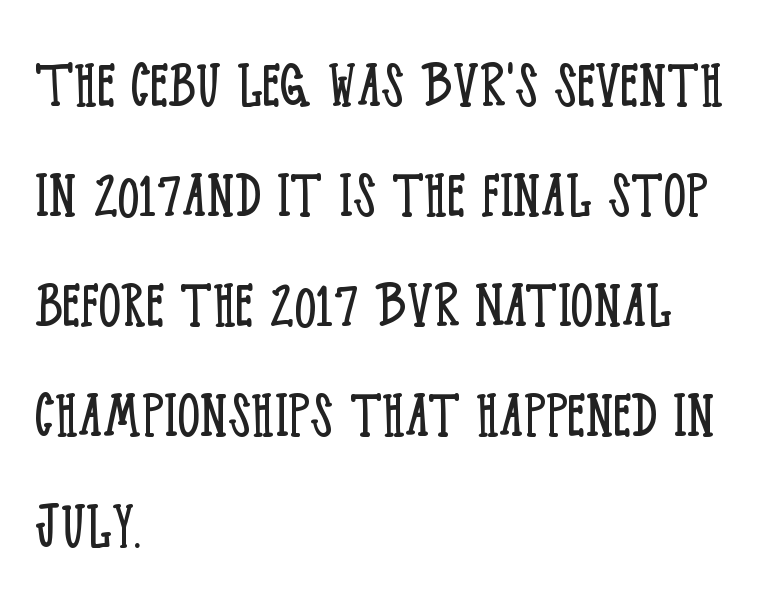
Rule under the text: the space is simply empty. Line starts are locked; line ends wander. On a weight scale, this lands at 450 or below. Standard letterfit; no display-style spreading of the glyphs.
